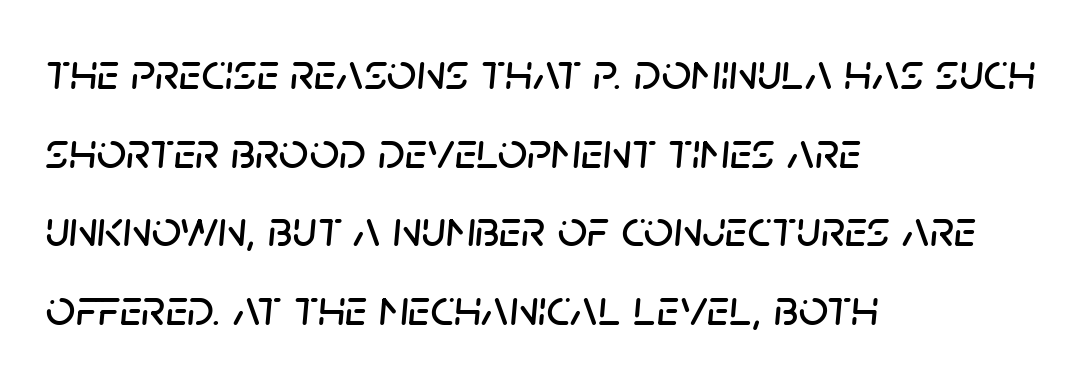
{"italic": "yes", "lean": "right", "slant_degrees": 5, "width": "normal", "stroke_contrast": "low", "x_height": "large", "monospaced": "no", "underline": "no", "align": "left", "line_spacing": "normal", "line_spacing_ratio": 1.51, "letter_spacing": "normal", "letter_spacing_em": 0.0, "glyph_px": 52}
